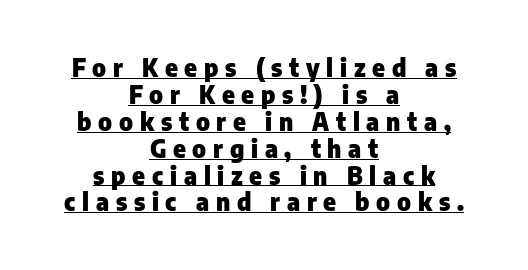
{"italic": "no", "bold": "yes", "underline": "yes", "align": "center", "line_spacing": "tight", "line_spacing_ratio": 1.12, "letter_spacing": "wide", "letter_spacing_em": 0.28, "glyph_px": 24}
